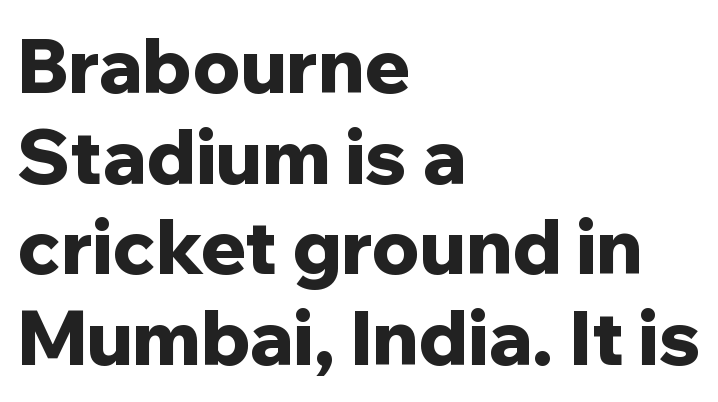
The image shows 75 px bold sans-serif type, upright; set left-aligned, line spacing 1.21x, normal letter spacing, not underlined; low stroke contrast and a medium x-height.
